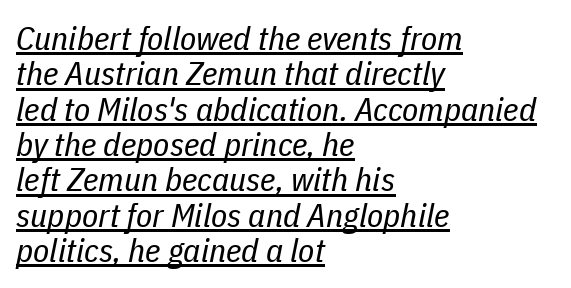
{"italic": "yes", "lean": "right", "slant_degrees": 11, "bold": "no", "weight": "regular", "width": "condensed", "stroke_contrast": "low", "x_height": "medium", "monospaced": "no", "underline": "yes", "align": "left", "line_spacing": "tight", "line_spacing_ratio": 1.07, "letter_spacing": "normal", "letter_spacing_em": 0.0, "glyph_px": 33}
